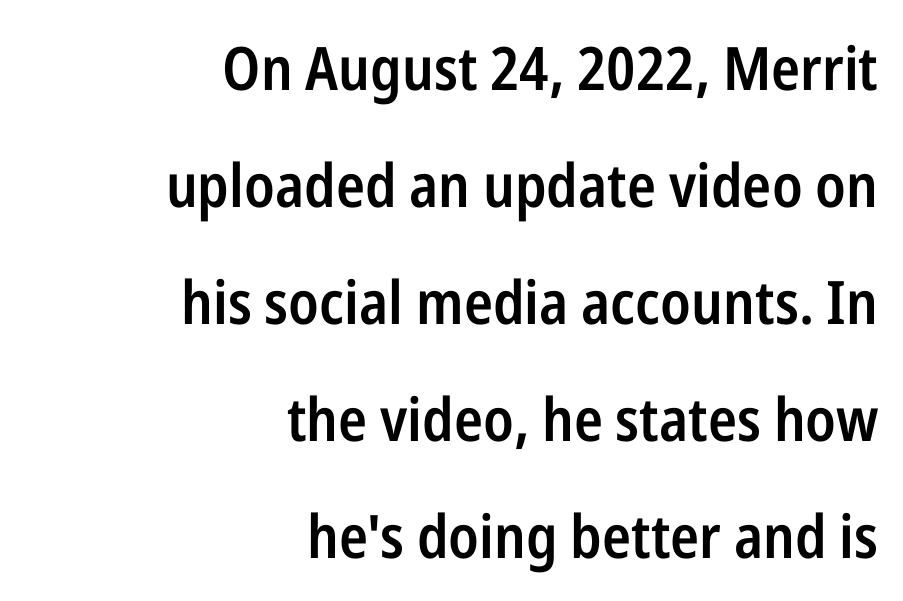
Weight: semibold (demi). To sum up the face: it is a sans, with no serifs. Lines of text with bare space underneath. Ascenders rise straight up at ninety degrees. Nothing unusual about the tracking: characters are spaced as the font intends. All the whitespace from short lines collects on the left.
